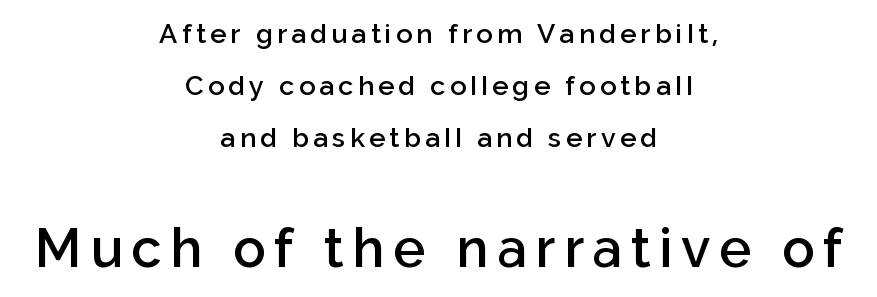
A typesetter would call this proportional, since set widths differ per character. Honestly, there is no underline to notice here at all. Ascenders rise straight up at ninety degrees. Check where the strokes stop: nothing finishes them off — pure sans. A bit beefed up — I'd call it semibold rather than bold. These lines stack symmetrically, like a column narrowing and widening about its center.
